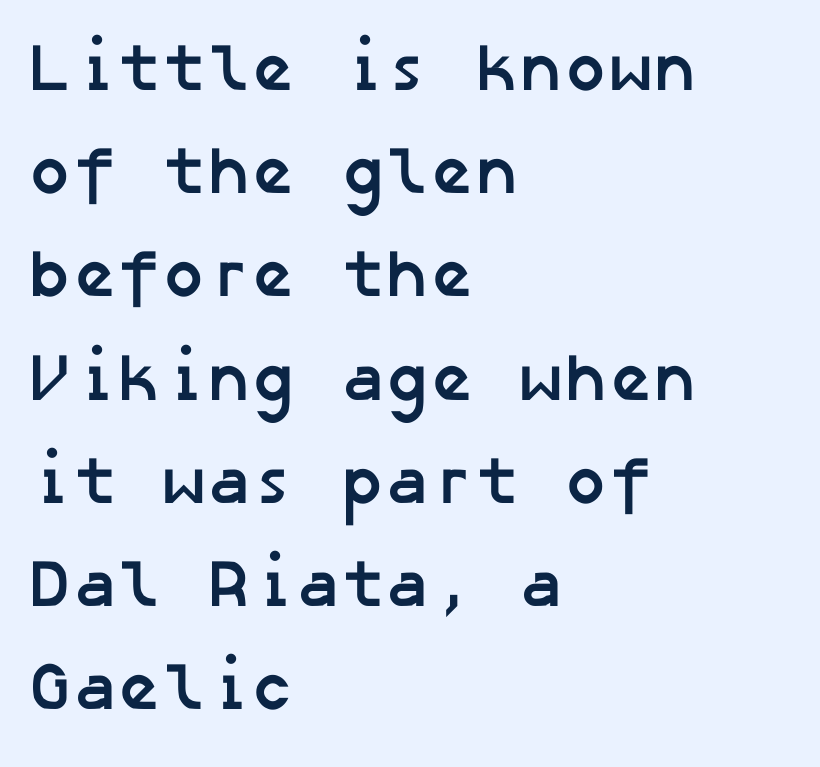
The image shows 67 px semibold sans-serif type; set left-aligned, normal line spacing (1.54x), normal letter spacing, not underlined; low stroke contrast and a medium x-height.
